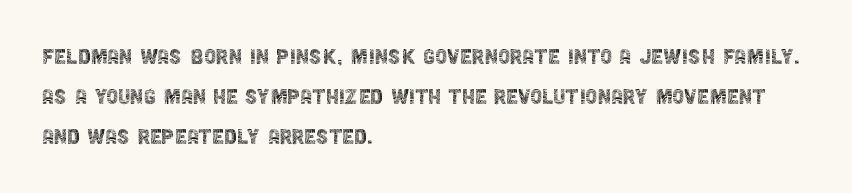
{"italic": "no", "bold": "no", "underline": "no", "align": "left", "line_spacing": "normal", "line_spacing_ratio": 1.49, "letter_spacing": "normal", "letter_spacing_em": 0.0, "glyph_px": 27}
